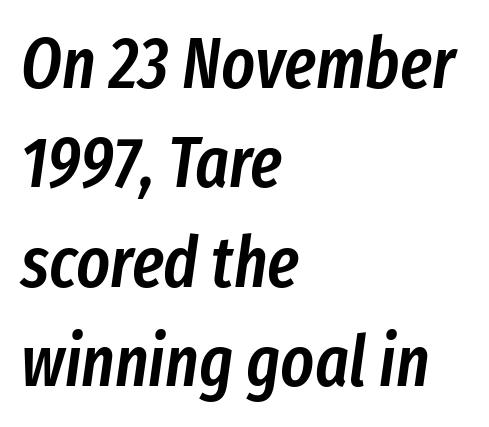
Caption: multi-line text, flush left, ragged right. The face used here is a semibold: visibly heavier than regular, lighter than bold. Caption: standard tracking, unaltered. An italicized treatment has been applied to the whole sample. Has an underline been added? It has not.
